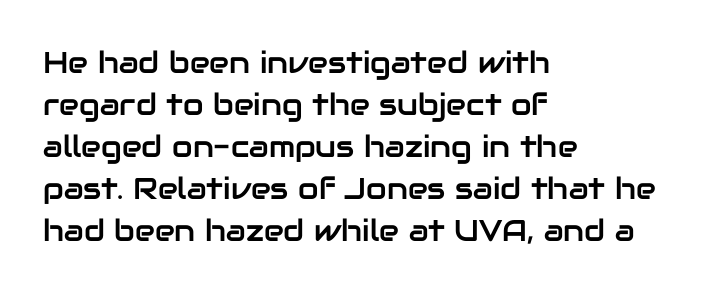
The image shows 30 px sans-serif type, upright; set left-aligned, normal line spacing (1.4x), normal letter spacing, not underlined; low stroke contrast and a medium x-height.
